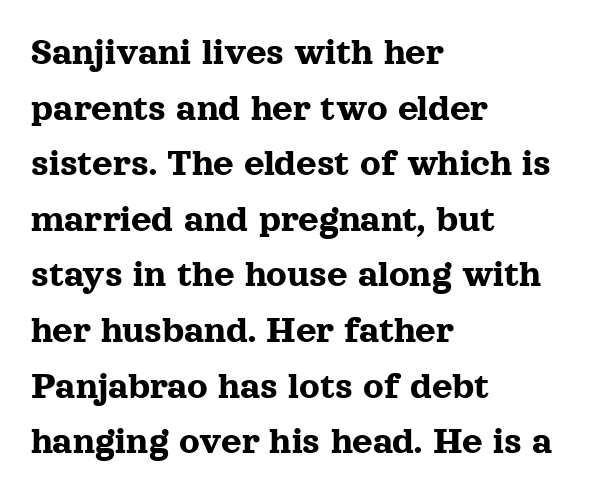
Q: Is the text italic (slanted)? A: No, it is upright.
Q: Is the typeface a serif or a sans-serif typeface? A: Serif.
Q: Is the text underlined? A: No.
Q: How is the paragraph aligned? A: Left-aligned.
Q: Is the spacing between letters normal or unusually wide? A: Normal.
Q: Is the spacing between lines tight, normal or loose? A: Normal.
Q: Width (condensed, normal, or wide)? A: Normal.
Q: x-height? A: Medium.
Q: Monospaced? A: No.
